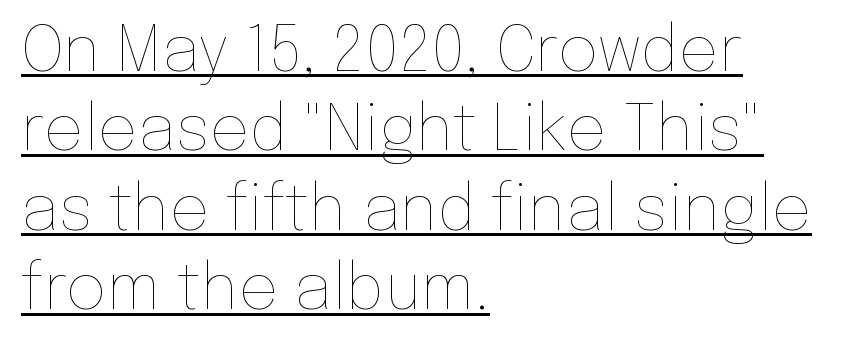
Inter-character spacing is left at the font's built-in metrics. Summary of vertical rhythm: regular, with standard interline spacing. Glance below the letters and you will spot a drawn line. The face used here is proportionally spaced, like ordinary book or web type. The specimen reads as upright at a glance. The face looks like a standard text weight, possibly lighter.
